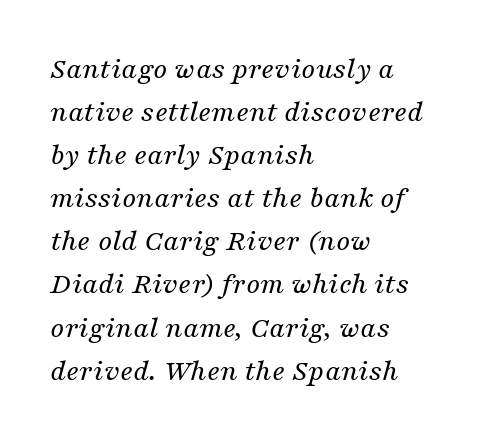
Q: Is the text bold? A: No.
Q: Is the text italic (slanted)? A: Yes, it leans right by about 16 degrees.
Q: Is the typeface a serif or a sans-serif typeface? A: Serif.
Q: Is the text underlined? A: No.
Q: How is the paragraph aligned? A: Left-aligned.
Q: Is the spacing between letters normal or unusually wide? A: Normal.
Q: Is the spacing between lines tight, normal or loose? A: Normal.
Q: Width (condensed, normal, or wide)? A: Normal.
Q: Stroke contrast? A: Medium.
Q: x-height? A: Medium.
Q: Monospaced? A: No.
